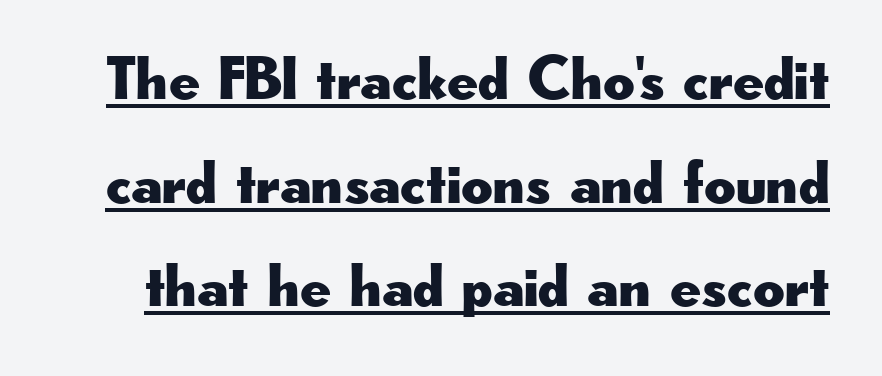
Is the letter spacing exaggerated? No — it looks like the ordinary default. This sample has the flowing, uneven cadence of proportional lettering. Compared with typical paragraphs, the rows here are spaced about the same. The typography opts for an upright posture over an oblique one. What decoration does the sample have? An underline.
